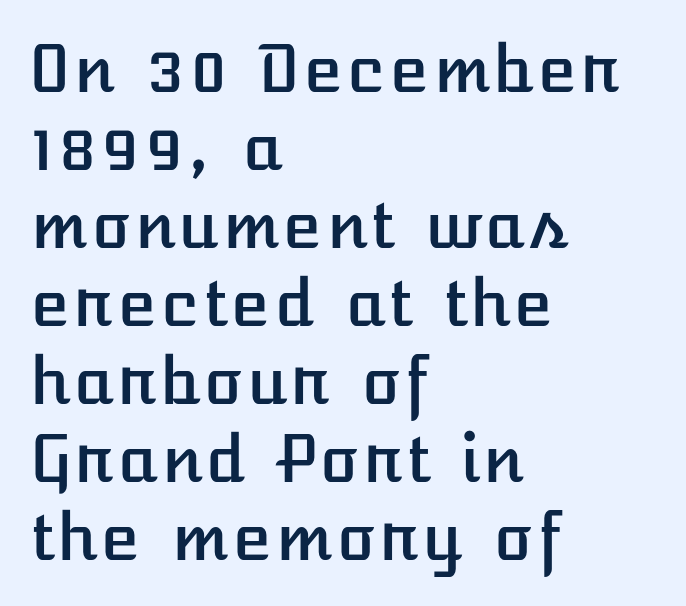
The image shows 65 px text type, upright; set left-aligned, line spacing 1.2x, normal letter spacing, not underlined; low stroke contrast and a medium x-height.
